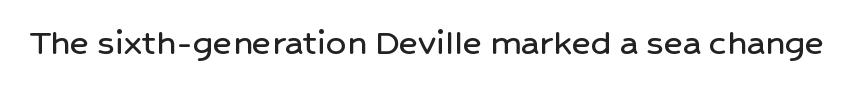
The image shows 40 px sans-serif type, upright; set normal letter spacing, not underlined; low stroke contrast and a medium x-height.
